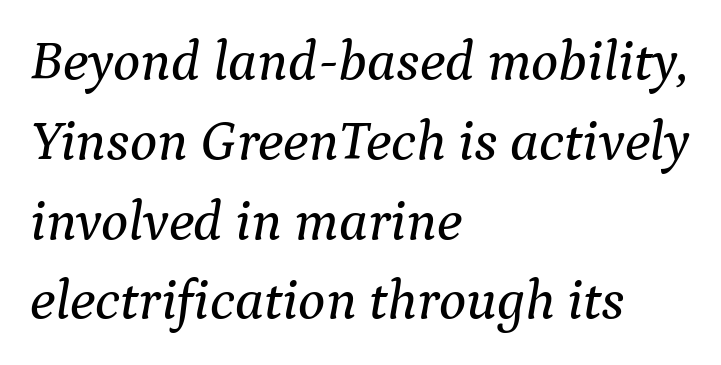
{"serif": "yes", "italic": "yes", "lean": "right", "slant_degrees": 9, "width": "normal", "stroke_contrast": "medium", "x_height": "medium", "monospaced": "no", "underline": "no", "align": "left", "line_spacing": "normal", "line_spacing_ratio": 1.4, "letter_spacing": "normal", "letter_spacing_em": 0.0, "glyph_px": 57}
